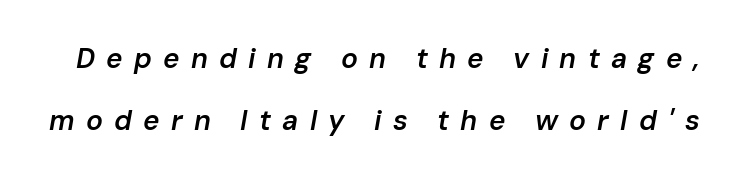
The rendering uses a large line-height, opening up the rows. The letters are spread apart with noticeably loose tracking. Summary of weight: moderately heavy, a semibold. Decoration check: the copy has no underline.
